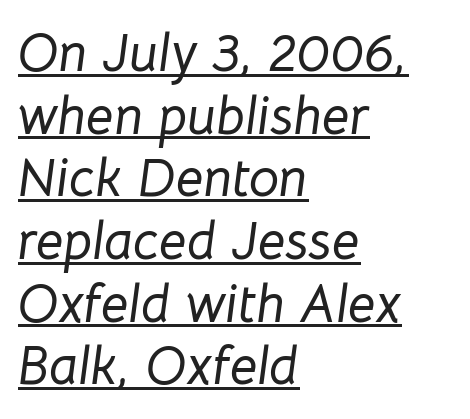
Q: Is the text italic (slanted)? A: Yes, it leans right by about 8 degrees.
Q: Is the text underlined? A: Yes.
Q: How is the paragraph aligned? A: Left-aligned.
Q: Is the spacing between letters normal or unusually wide? A: Normal.
Q: Width (condensed, normal, or wide)? A: Normal.
Q: Stroke contrast? A: Low.
Q: x-height? A: Medium.
Q: Monospaced? A: No.
